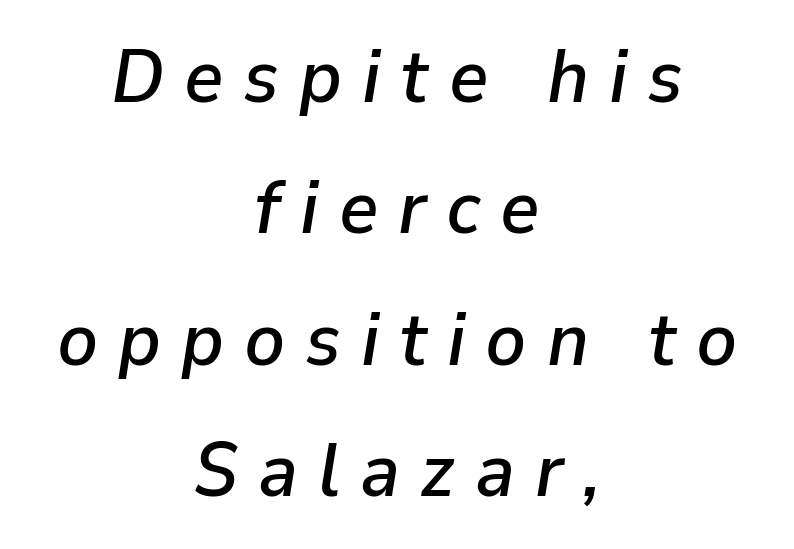
The image shows 76 px text type, italic (leaning right); set centered, line spacing 1.73x, unusually wide letter spacing (+0.26 em), not underlined; low stroke contrast and a medium x-height.
